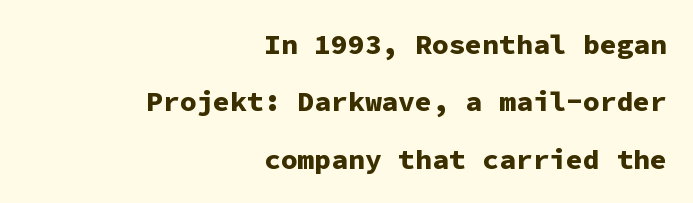
Q: Is the text bold? A: Yes.
Q: Is the text italic (slanted)? A: No, it is upright.
Q: Is the typeface a serif or a sans-serif typeface? A: Sans-serif.
Q: Is the text underlined? A: No.
Q: How is the paragraph aligned? A: Right-aligned.
Q: Is the spacing between letters normal or unusually wide? A: Normal.
Q: Is the spacing between lines tight, normal or loose? A: Loose.
Q: Width (condensed, normal, or wide)? A: Normal.
Q: Stroke contrast? A: Low.
Q: x-height? A: Medium.
Q: Monospaced? A: Yes.
